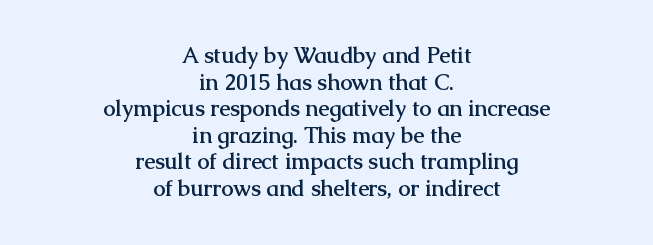
The typography opts for an upright posture over an oblique one. The area under the type is left untouched. A full-strength bold gives these letters their thick strokes. Is the block centered? Yes — each line is placed symmetrically about the middle. These lines keep a tight, regular rhythm from letter to letter.
